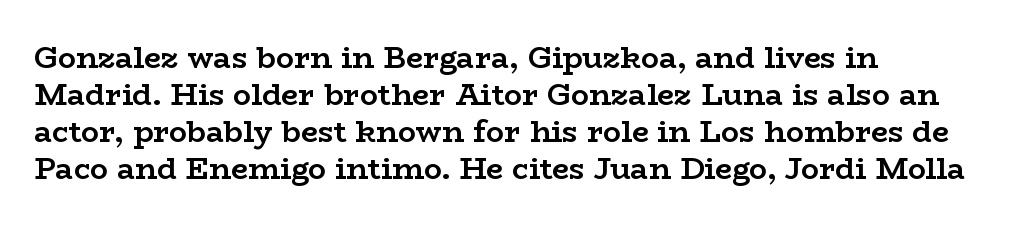
{"serif": "yes", "italic": "no", "bold": "yes", "weight": "semibold", "width": "wide", "stroke_contrast": "low", "x_height": "medium", "monospaced": "no", "underline": "no", "align": "left", "line_spacing_ratio": 1.23, "letter_spacing": "normal", "letter_spacing_em": 0.0, "glyph_px": 30}
